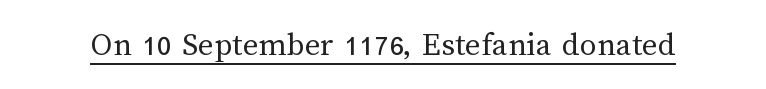
Q: Is the text bold? A: No.
Q: Is the text italic (slanted)? A: No, it is upright.
Q: Is the text underlined? A: Yes.
Q: Is the spacing between letters normal or unusually wide? A: Normal.
Q: Width (condensed, normal, or wide)? A: Normal.
Q: Stroke contrast? A: Medium.
Q: x-height? A: Medium.
Q: Monospaced? A: No.
